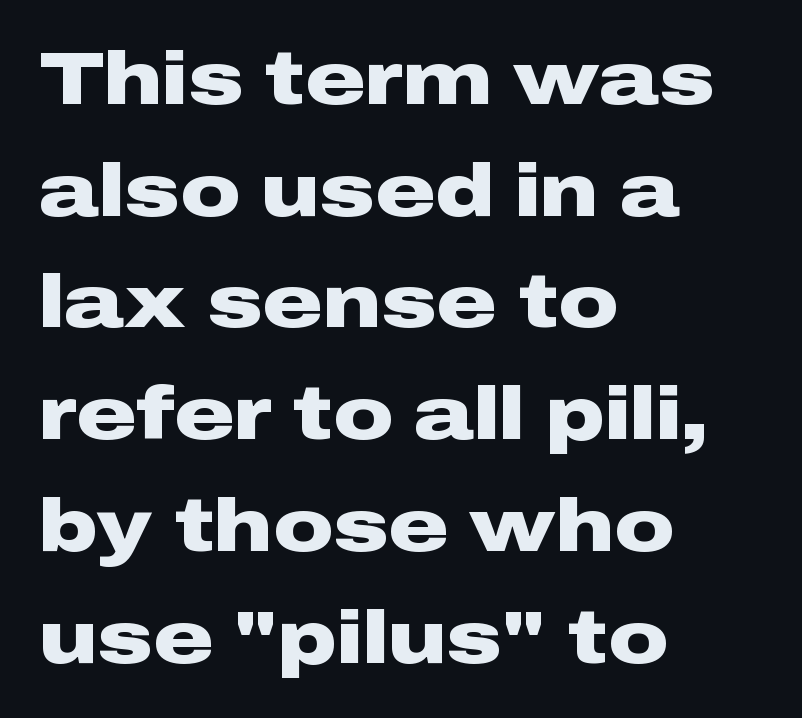
Q: Is the text bold? A: Yes.
Q: Is the text italic (slanted)? A: No, it is upright.
Q: Is the typeface a serif or a sans-serif typeface? A: Sans-serif.
Q: Is the text underlined? A: No.
Q: How is the paragraph aligned? A: Left-aligned.
Q: Is the spacing between letters normal or unusually wide? A: Normal.
Q: Is the spacing between lines tight, normal or loose? A: Normal.
Q: Width (condensed, normal, or wide)? A: Wide.
Q: Stroke contrast? A: Low.
Q: x-height? A: Medium.
Q: Monospaced? A: No.
